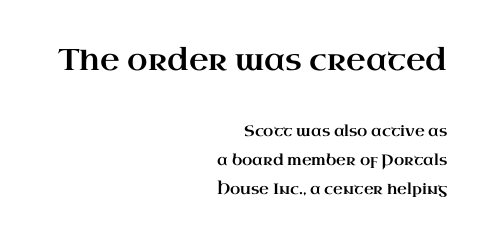
These lines stand farther apart than default settings would place them. The more generous point size was reserved for the upper chunk. The rendering uses natural spacing where letterforms have individual widths. Ordinary non-slanted type is in use.
